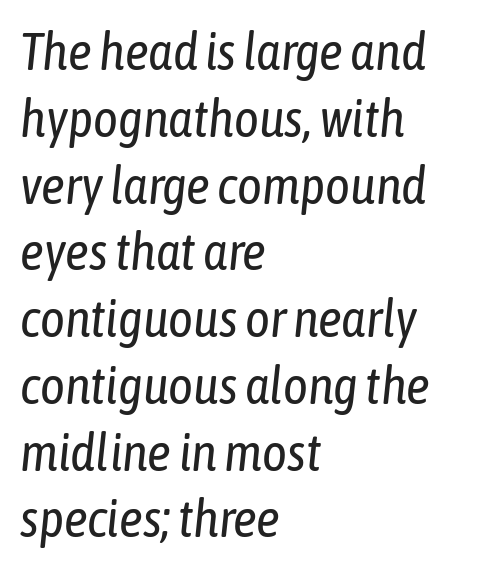
The image shows 53 px regular-weight, condensed type, italic (leaning right); set left-aligned, normal line spacing (1.26x), normal letter spacing, not underlined; low stroke contrast and a medium x-height.
